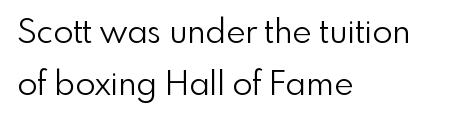
The image shows 33 px light sans-serif type, upright; set left-aligned, normal line spacing (1.58x), normal letter spacing, not underlined; a small x-height.
